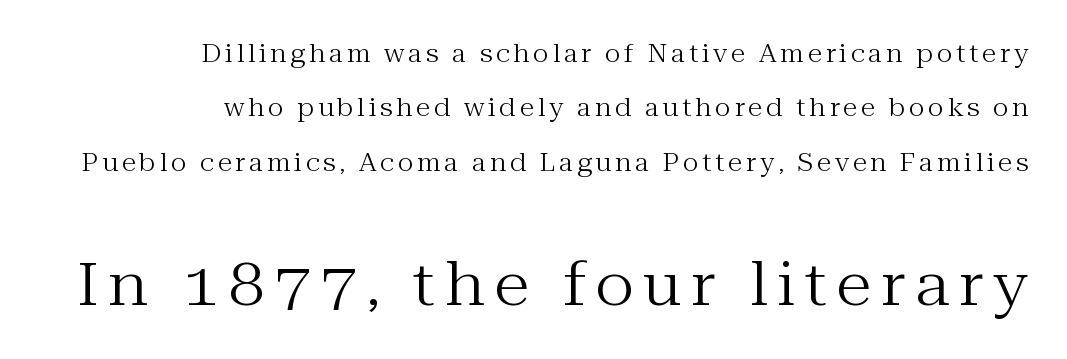
{"serif": "yes", "italic": "no", "bold": "no", "weight": "regular", "width": "normal", "stroke_contrast": "medium", "x_height": "medium", "monospaced": "no", "underline": "no", "align": "right", "line_spacing": "loose", "line_spacing_ratio": 2.27, "larger_block": "second", "size_ratio": 2.46, "glyph_px": 59}
